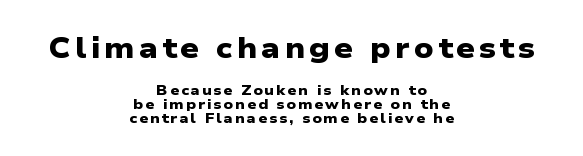
Strokes here are thick enough to call this a true bold. Character widths vary here, with narrow letters taking less room than wide ones. Words float on clear page, feet unadorned. The text was rendered using a sans face with plain stroke endings. Where is the straight margin? There isn't one; the lines are centered.
